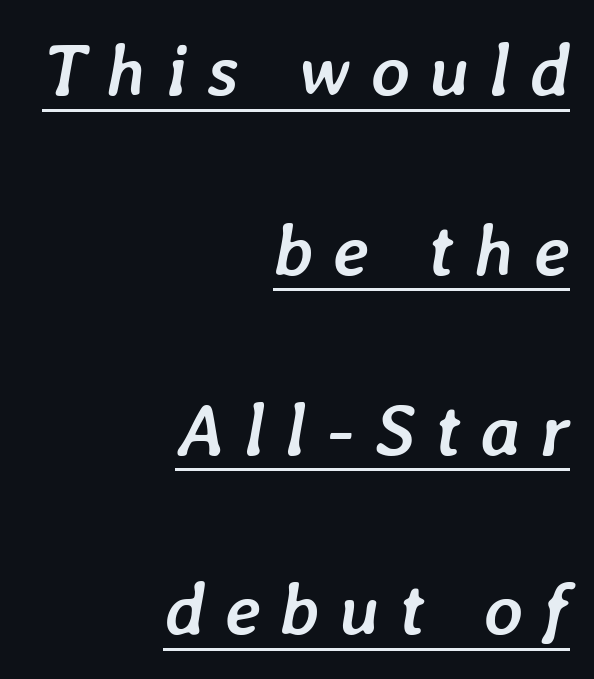
Typographic density is high because the face is bold. Casual observation: everything's shoved over to the right. Notice the wide empty band between every row — that's loose leading. The font's italic variant was chosen for this text.
